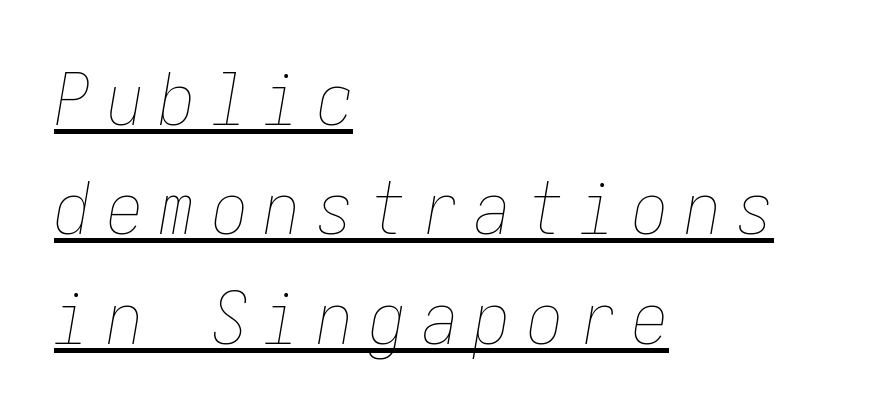
Q: Is the text bold? A: No.
Q: Is the text italic (slanted)? A: Yes, it leans right by about 10 degrees.
Q: Is the text underlined? A: Yes.
Q: How is the paragraph aligned? A: Left-aligned.
Q: Is the spacing between letters normal or unusually wide? A: Unusually wide.
Q: Is the spacing between lines tight, normal or loose? A: Normal.
Q: Width (condensed, normal, or wide)? A: Condensed.
Q: Stroke contrast? A: Low.
Q: x-height? A: Medium.
